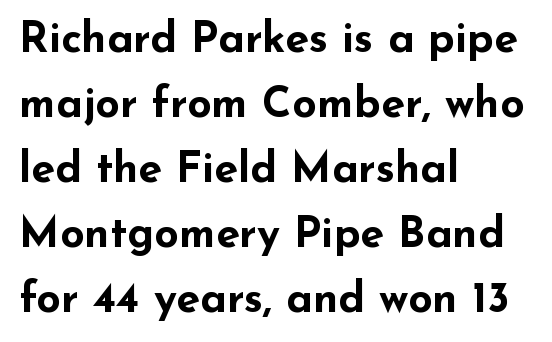
{"serif": "no", "italic": "no", "bold": "yes", "weight": "bold", "width": "wide", "stroke_contrast": "low", "x_height": "small", "monospaced": "no", "underline": "no", "align": "left", "line_spacing": "normal", "line_spacing_ratio": 1.51, "letter_spacing": "normal", "letter_spacing_em": 0.0, "glyph_px": 43}
